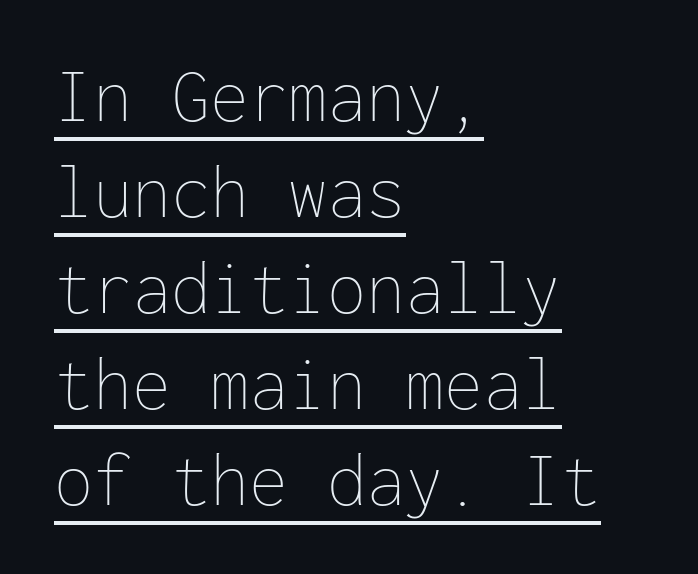
The image shows 78 px thin type, upright, monospaced; set left-aligned, line spacing 1.23x, normal letter spacing, underlined; low stroke contrast and a medium x-height.
